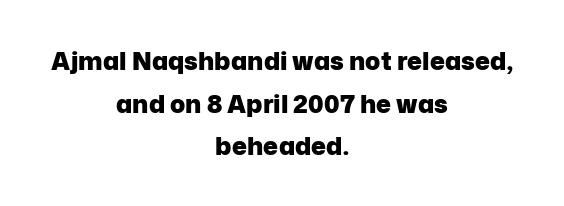
Students, note that the glyphs here touch the page at normal intervals. Posture: upright roman. Thick stems and heavy bowls — unmistakably bold. Decoration check: the copy has no underline. This sample is center-justified, so both line endings float freely.
